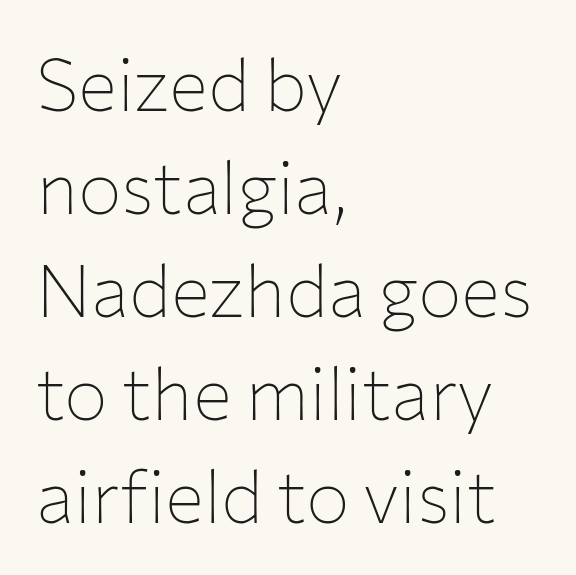
{"serif": "no", "italic": "no", "bold": "no", "weight": "thin", "width": "normal", "stroke_contrast": "low", "x_height": "medium", "monospaced": "no", "underline": "no", "align": "left", "line_spacing": "normal", "line_spacing_ratio": 1.41, "letter_spacing": "normal", "letter_spacing_em": 0.0, "glyph_px": 73}
